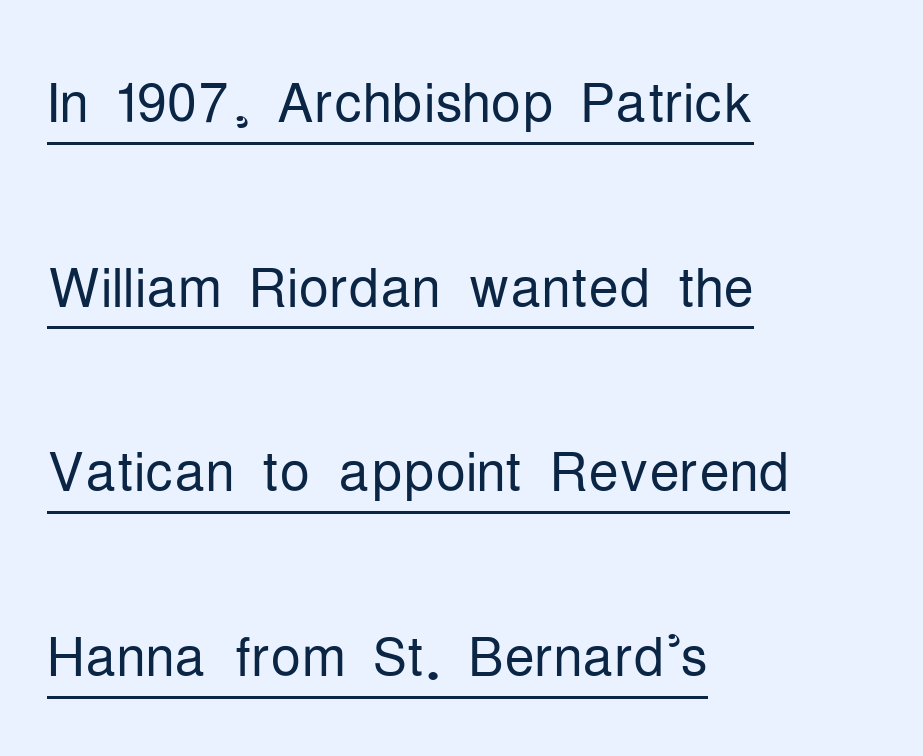
{"serif": "no", "italic": "no", "bold": "no", "weight": "light", "width": "condensed", "stroke_contrast": "low", "x_height": "medium", "monospaced": "no", "underline": "yes", "align": "left", "line_spacing": "loose", "line_spacing_ratio": 2.43, "letter_spacing": "normal", "letter_spacing_em": 0.0, "glyph_px": 76}
